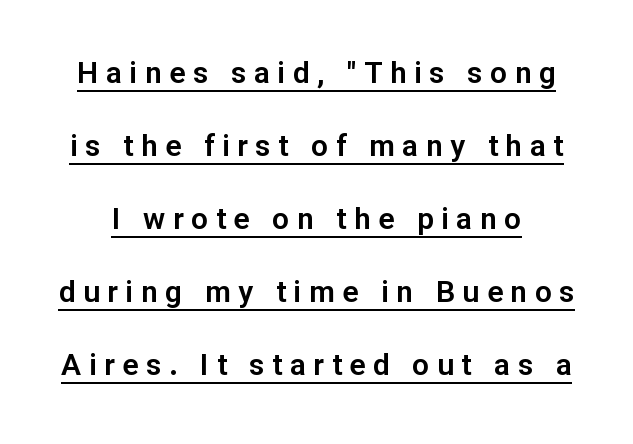
The image shows 30 px sans-serif type, upright; set loose line spacing (2.43x), unusually wide letter spacing (+0.25 em), underlined; low stroke contrast and a medium x-height.
